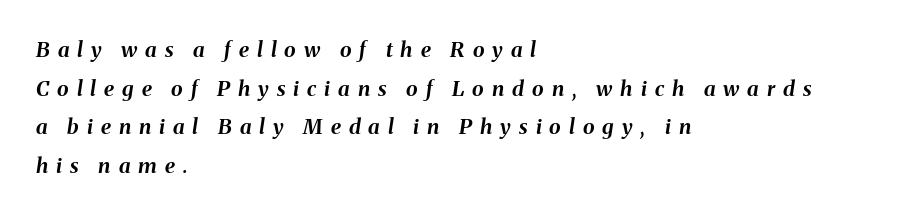
Q: Is the text bold? A: Yes.
Q: Is the text italic (slanted)? A: Yes, it leans right by about 8 degrees.
Q: Is the text underlined? A: No.
Q: How is the paragraph aligned? A: Left-aligned.
Q: Is the spacing between letters normal or unusually wide? A: Unusually wide.
